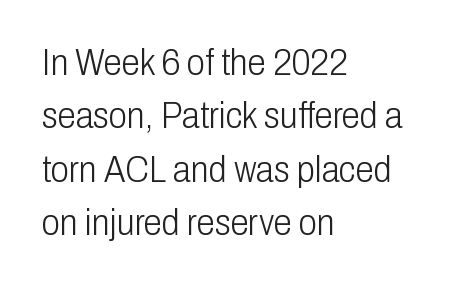
The image shows 37 px light, condensed sans-serif type, upright; set left-aligned, normal line spacing (1.44x), normal letter spacing, not underlined; low stroke contrast and a medium x-height.
